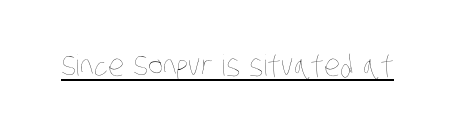
Caption: lettering with a line underneath. Is this a fixed-width face? No — the glyphs have proportional, varying widths. No extra ink here — the face is not bold. The letterforms sit shoulder to shoulder at normal distance.
